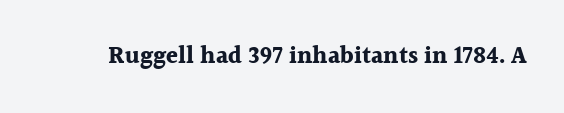
What stands out about the letter spacing? Nothing — it is the standard amount. Upright lettering throughout. Bold? Absolutely — the strokes are thick and heavy. The glyphs are unaccompanied by any horizontal stroke below them.
